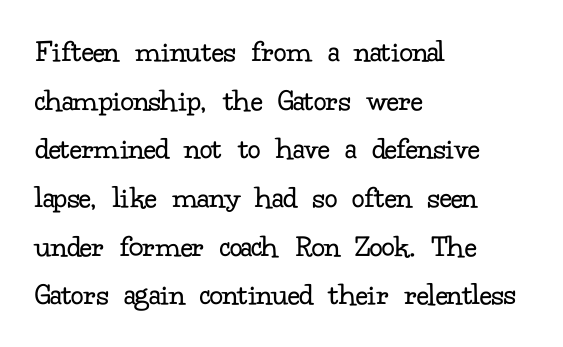
The image shows 32 px regular-weight serif type, upright; set left-aligned, normal line spacing (1.52x), normal letter spacing, not underlined; low stroke contrast and a small x-height.
